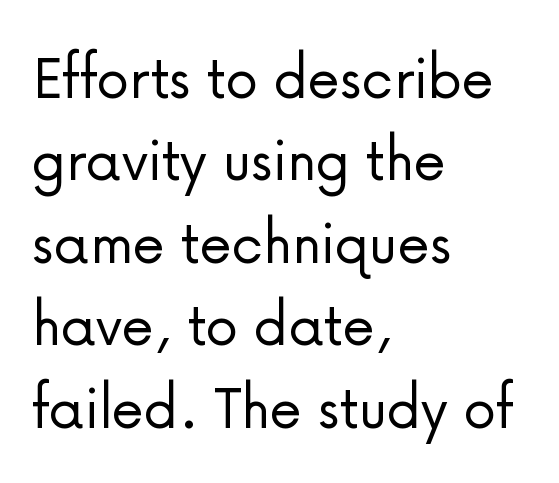
Q: Is the text bold? A: No.
Q: Is the text italic (slanted)? A: No, it is upright.
Q: Is the typeface a serif or a sans-serif typeface? A: Sans-serif.
Q: Is the text underlined? A: No.
Q: How is the paragraph aligned? A: Left-aligned.
Q: Is the spacing between letters normal or unusually wide? A: Normal.
Q: Is the spacing between lines tight, normal or loose? A: Normal.
Q: Width (condensed, normal, or wide)? A: Normal.
Q: Stroke contrast? A: Low.
Q: x-height? A: Medium.
Q: Monospaced? A: No.
